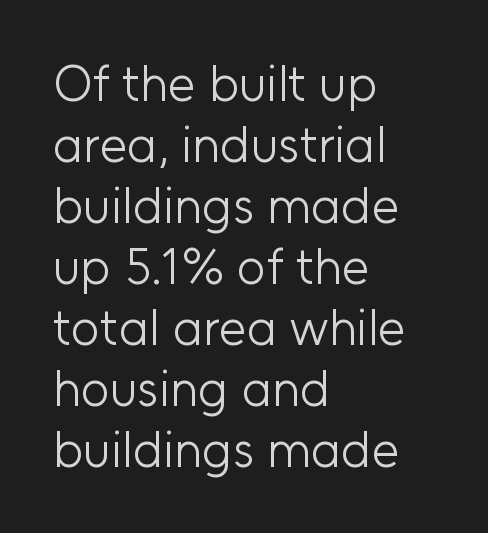
Every row of glyphs begins at an identical x-position on the left. Note the varied advance widths — an 'i' is clearly narrower than an 'm'. It's the straight-up-and-down kind of type. The area under the type is left untouched. These lines are composed in type without serifs.
